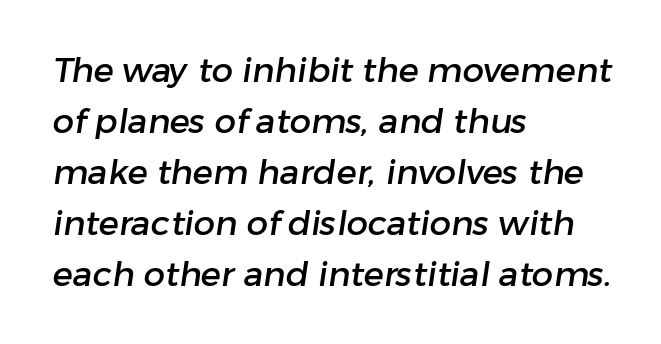
Q: Is the typeface a serif or a sans-serif typeface? A: Sans-serif.
Q: Is the text underlined? A: No.
Q: How is the paragraph aligned? A: Left-aligned.
Q: Is the spacing between letters normal or unusually wide? A: Normal.
Q: Is the spacing between lines tight, normal or loose? A: Normal.
Q: Width (condensed, normal, or wide)? A: Normal.
Q: Stroke contrast? A: Low.
Q: x-height? A: Medium.
Q: Monospaced? A: No.
